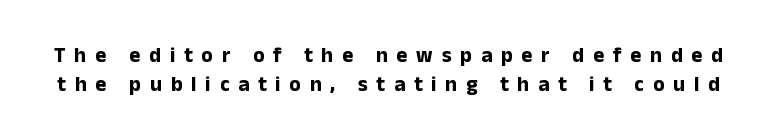
Q: Is the text bold? A: Yes.
Q: Is the text italic (slanted)? A: No, it is upright.
Q: Is the text underlined? A: No.
Q: Is the spacing between letters normal or unusually wide? A: Unusually wide.
Q: Is the spacing between lines tight, normal or loose? A: Normal.
